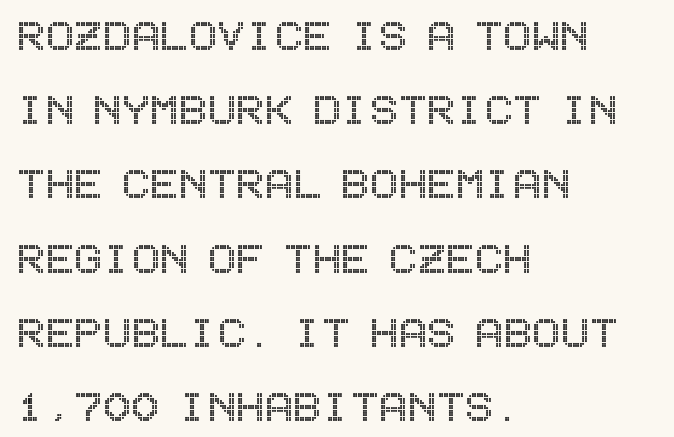
Q: Is the text italic (slanted)? A: No, it is upright.
Q: Is the text underlined? A: No.
Q: How is the paragraph aligned? A: Left-aligned.
Q: Is the spacing between letters normal or unusually wide? A: Normal.
Q: Is the spacing between lines tight, normal or loose? A: Normal.
Q: Width (condensed, normal, or wide)? A: Condensed.
Q: x-height? A: Large.
